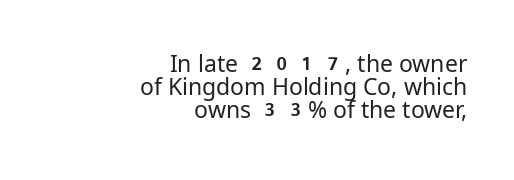
The image shows 23 px text type, upright; set right-aligned, tight line spacing (0.99x), normal letter spacing, not underlined.
